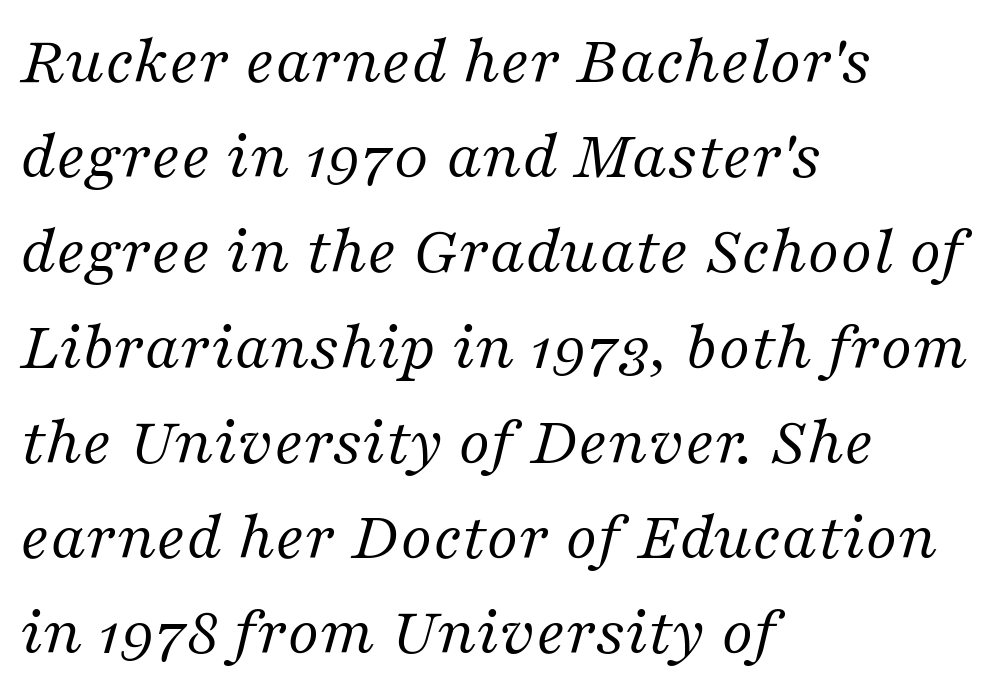
Q: Is the text bold? A: No.
Q: Is the text italic (slanted)? A: Yes, it leans right by about 16 degrees.
Q: Is the typeface a serif or a sans-serif typeface? A: Serif.
Q: Is the text underlined? A: No.
Q: How is the paragraph aligned? A: Left-aligned.
Q: Is the spacing between letters normal or unusually wide? A: Normal.
Q: Is the spacing between lines tight, normal or loose? A: Normal.
Q: Width (condensed, normal, or wide)? A: Normal.
Q: Stroke contrast? A: Medium.
Q: x-height? A: Medium.
Q: Monospaced? A: No.
